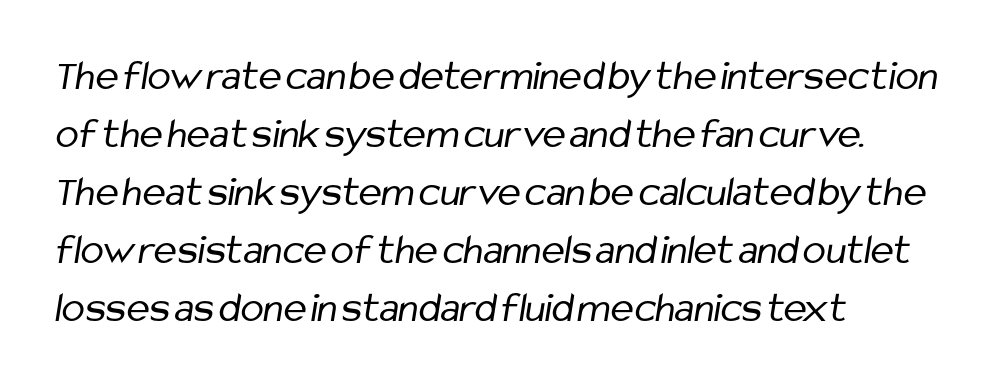
{"serif": "no", "bold": "no", "weight": "regular", "width": "condensed", "stroke_contrast": "low", "x_height": "medium", "monospaced": "no", "underline": "no", "align": "left", "line_spacing": "normal", "line_spacing_ratio": 1.35, "letter_spacing": "normal", "letter_spacing_em": 0.0, "glyph_px": 43}
